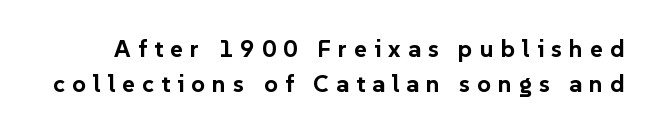
Q: Is the text bold? A: Yes.
Q: Is the text italic (slanted)? A: No, it is upright.
Q: Is the text underlined? A: No.
Q: Is the spacing between letters normal or unusually wide? A: Unusually wide.
Q: Is the spacing between lines tight, normal or loose? A: Normal.
